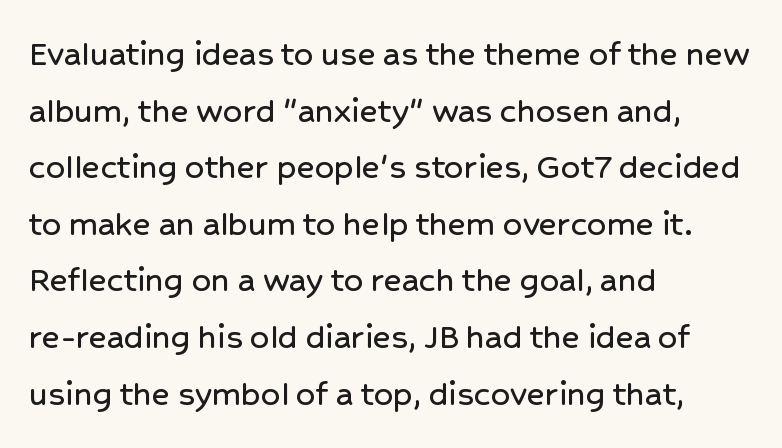
Q: Is the text italic (slanted)? A: No, it is upright.
Q: Is the typeface a serif or a sans-serif typeface? A: Sans-serif.
Q: Is the text underlined? A: No.
Q: How is the paragraph aligned? A: Left-aligned.
Q: Is the spacing between letters normal or unusually wide? A: Normal.
Q: Is the spacing between lines tight, normal or loose? A: Normal.
Q: Width (condensed, normal, or wide)? A: Normal.
Q: Stroke contrast? A: Low.
Q: x-height? A: Medium.
Q: Monospaced? A: No.
